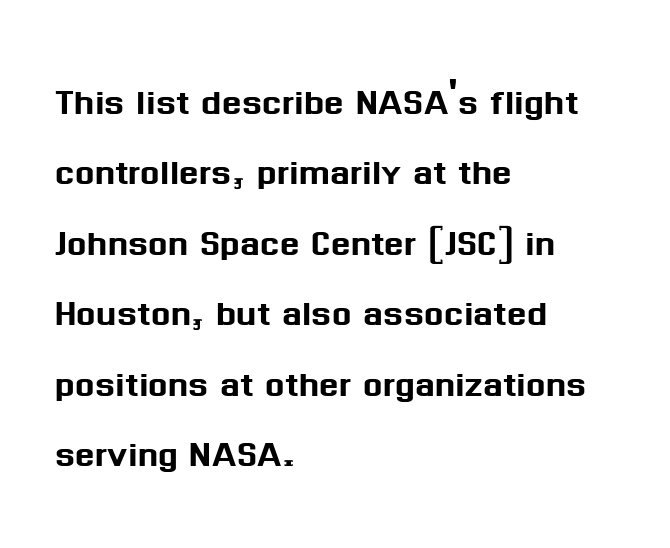
The image shows 46 px sans-serif type, upright; set left-aligned, normal line spacing (1.53x), normal letter spacing, not underlined; medium stroke contrast and a medium x-height.
